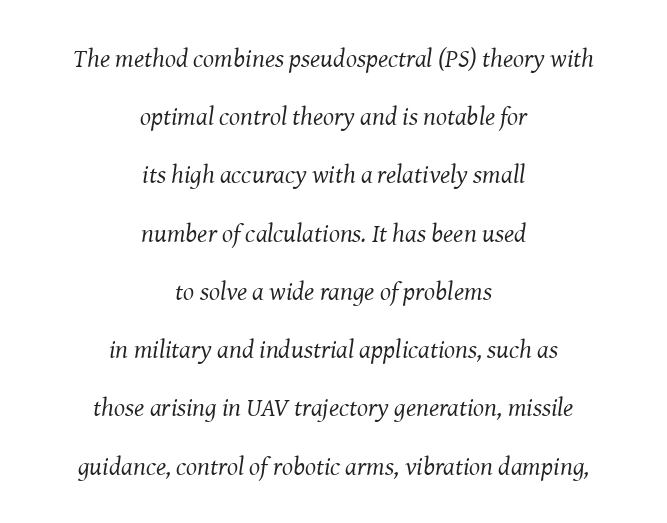
The image shows 26 px text type, italic (leaning right); set centered, loose line spacing (2.24x), normal letter spacing, not underlined.
